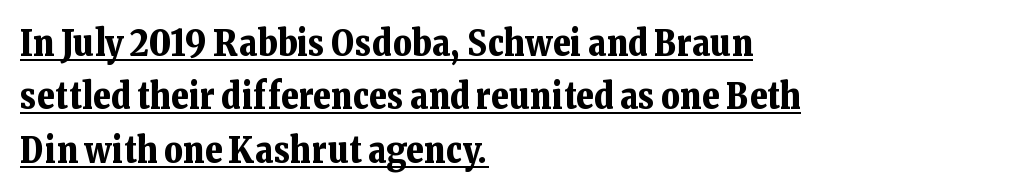
There is no visible air inserted between adjacent glyphs. Vertical strokes here are truly vertical. Its strokes are broad and dark, the hallmark of bold type. Note the varied advance widths — an 'i' is clearly narrower than an 'm'.
